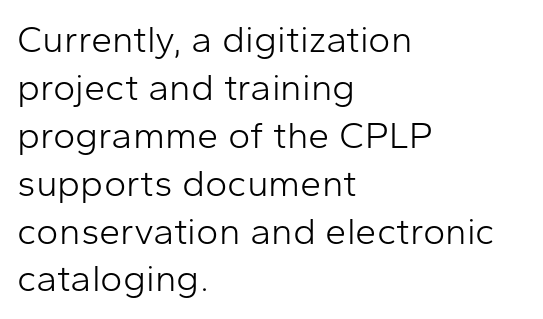
{"serif": "no", "italic": "no", "bold": "no", "weight": "light", "width": "normal", "stroke_contrast": "low", "x_height": "medium", "monospaced": "no", "underline": "no", "align": "left", "line_spacing": "normal", "line_spacing_ratio": 1.26, "letter_spacing": "normal", "letter_spacing_em": 0.0, "glyph_px": 38}
